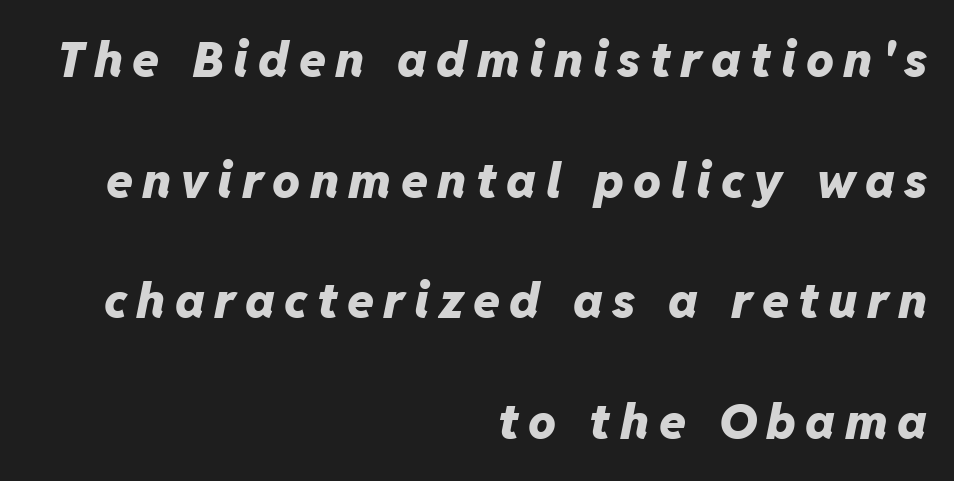
Q: Is the text bold? A: Yes.
Q: Is the text italic (slanted)? A: Yes, it leans right by about 11 degrees.
Q: Is the text underlined? A: No.
Q: How is the paragraph aligned? A: Right-aligned.
Q: Is the spacing between lines tight, normal or loose? A: Loose.
Q: Width (condensed, normal, or wide)? A: Normal.
Q: Stroke contrast? A: Low.
Q: x-height? A: Medium.
Q: Monospaced? A: No.
